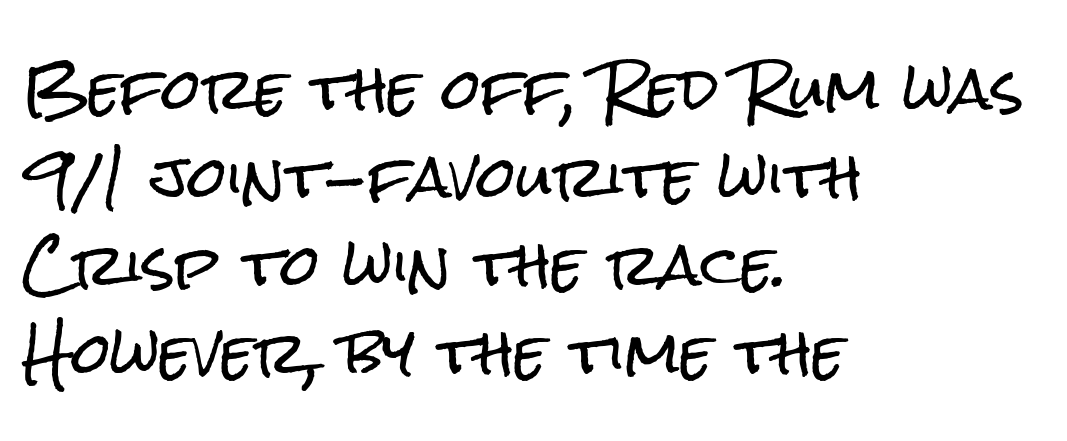
Q: Is the text italic (slanted)? A: No, it is upright.
Q: Is the typeface a serif or a sans-serif typeface? A: Sans-serif.
Q: Is the text underlined? A: No.
Q: How is the paragraph aligned? A: Left-aligned.
Q: Is the spacing between letters normal or unusually wide? A: Normal.
Q: Is the spacing between lines tight, normal or loose? A: Normal.
Q: Width (condensed, normal, or wide)? A: Condensed.
Q: Stroke contrast? A: Low.
Q: x-height? A: Medium.
Q: Monospaced? A: No.
